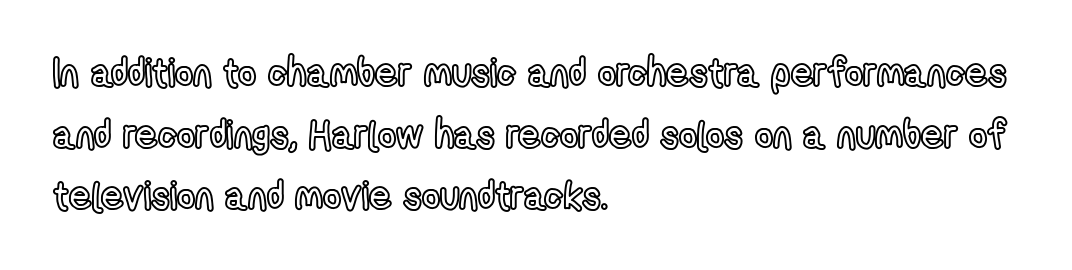
Q: Is the text italic (slanted)? A: No, it is upright.
Q: Is the text underlined? A: No.
Q: How is the paragraph aligned? A: Left-aligned.
Q: Is the spacing between letters normal or unusually wide? A: Normal.
Q: Is the spacing between lines tight, normal or loose? A: Normal.
Q: Width (condensed, normal, or wide)? A: Condensed.
Q: x-height? A: Medium.
Q: Monospaced? A: No.
